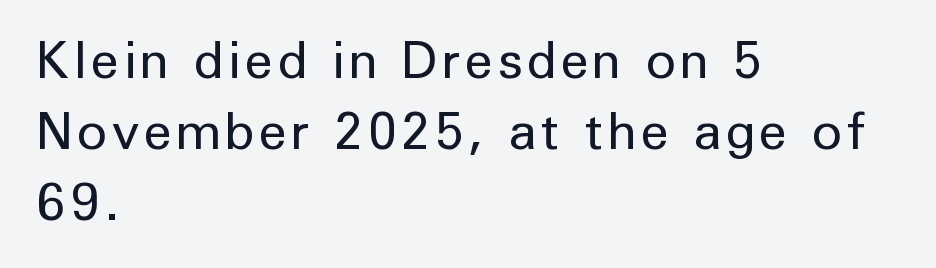
{"serif": "no", "italic": "no", "bold": "no", "weight": "regular", "width": "normal", "stroke_contrast": "low", "x_height": "medium", "monospaced": "no", "underline": "no", "align": "left", "line_spacing": "normal", "line_spacing_ratio": 1.39, "glyph_px": 51}
